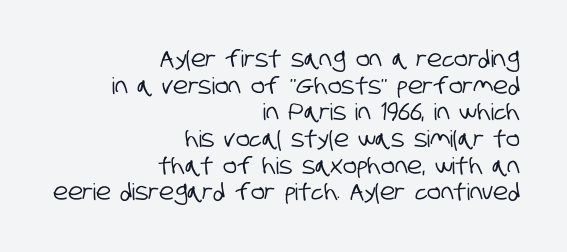
Default kerning and tracking; the words read as compact shapes. Descender tails drop into unmarked territory. In CSS terms this would be text-align: right.
